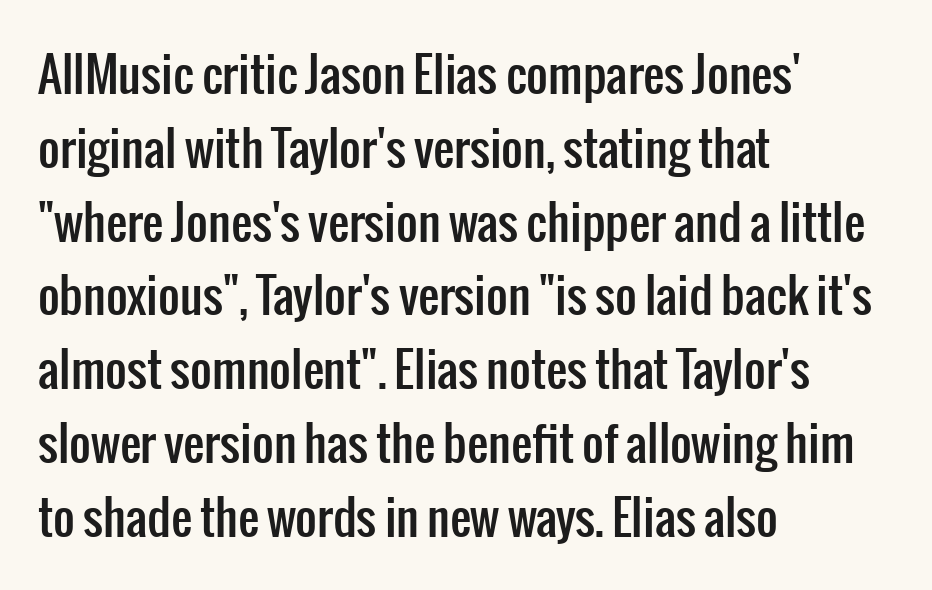
The rendering shows plain stroke endings on the letterforms — a sans-serif design. Varying glyph widths throughout — classic text-font behaviour. This rendering leaves character spacing at its baseline value. Designer's note — italics off, roman on.
